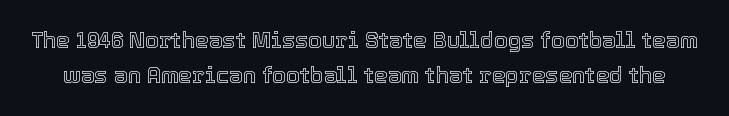
The image shows 22 px text type, upright; set normal line spacing (1.59x), normal letter spacing, not underlined.
